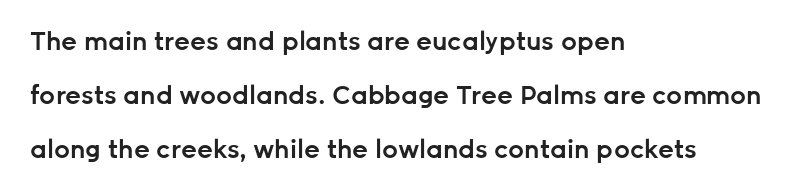
Q: Is the text bold? A: Semi-bold.
Q: Is the text italic (slanted)? A: No, it is upright.
Q: Is the text underlined? A: No.
Q: How is the paragraph aligned? A: Left-aligned.
Q: Is the spacing between letters normal or unusually wide? A: Normal.
Q: Is the spacing between lines tight, normal or loose? A: Loose.
